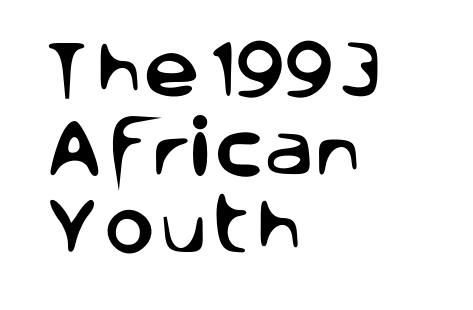
The image shows 63 px sans-serif type, upright; set left-aligned, normal line spacing (1.25x), normal letter spacing, not underlined; low stroke contrast and a large x-height.
